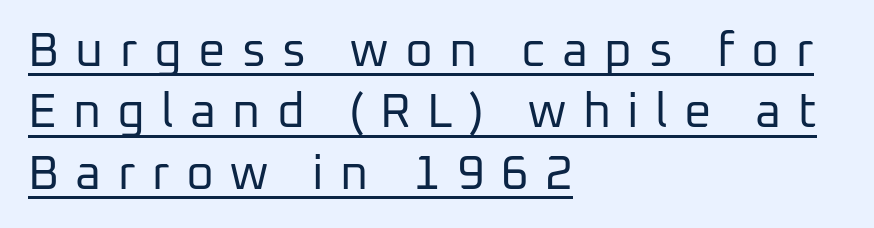
{"serif": "no", "italic": "no", "bold": "no", "weight": "regular", "width": "normal", "stroke_contrast": "low", "x_height": "medium", "monospaced": "no", "underline": "yes", "align": "left", "line_spacing": "normal", "line_spacing_ratio": 1.28, "letter_spacing": "wide", "letter_spacing_em": 0.34, "glyph_px": 48}
